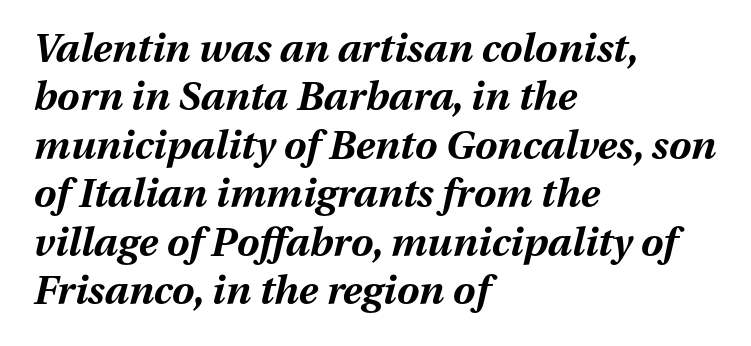
{"italic": "yes", "lean": "right", "slant_degrees": 13, "bold": "yes", "weight": "bold", "width": "normal", "stroke_contrast": "medium", "x_height": "medium", "monospaced": "no", "underline": "no", "align": "left", "line_spacing_ratio": 1.21, "letter_spacing": "normal", "letter_spacing_em": 0.0, "glyph_px": 40}
